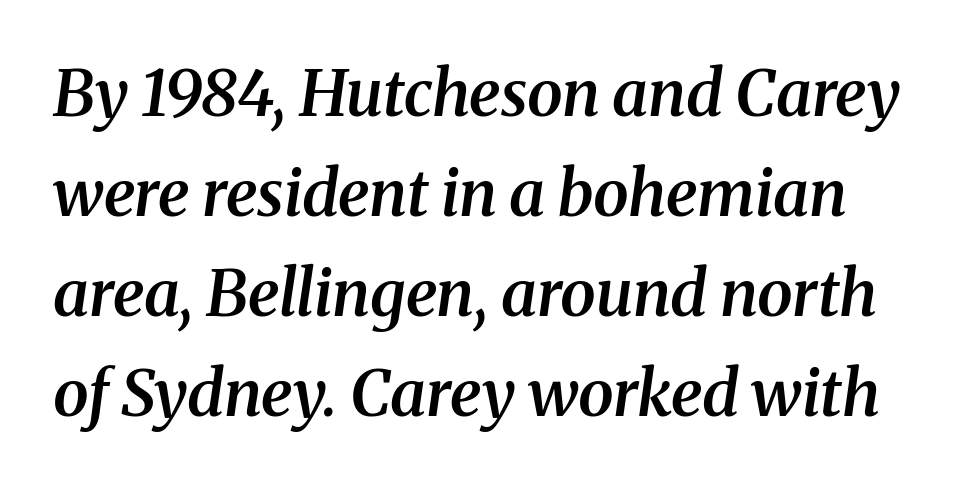
The letters are slanted; this is an italic face. The face used here is rendered with its standard letterfit. The face used here is proportionally spaced, like ordinary book or web type. The characters look somewhat weighty, a semibold short of true bold. Clear beneath every line of the passage. The letters carry serifs — small finishing strokes at the ends of their stems.
